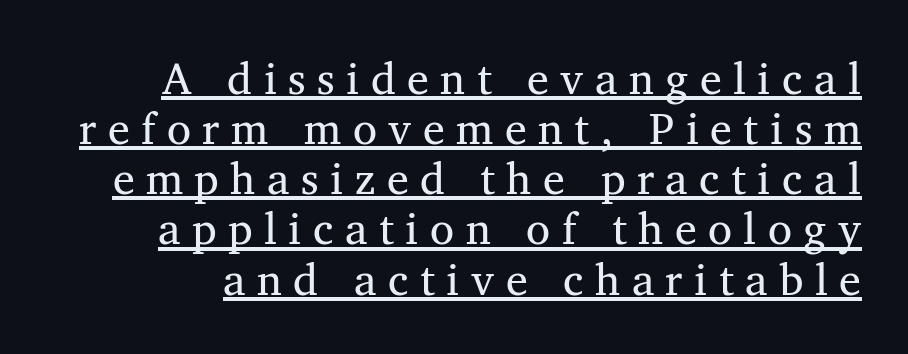
Q: Is the typeface a serif or a sans-serif typeface? A: Serif.
Q: Is the text underlined? A: Yes.
Q: Is the spacing between letters normal or unusually wide? A: Unusually wide.
Q: Is the spacing between lines tight, normal or loose? A: Tight.
Q: Width (condensed, normal, or wide)? A: Normal.
Q: Stroke contrast? A: Medium.
Q: x-height? A: Medium.
Q: Monospaced? A: No.
